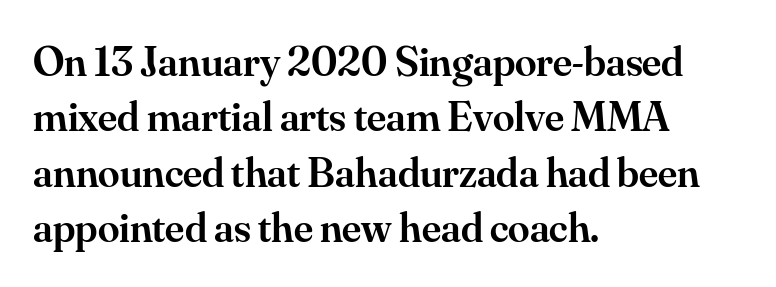
Nobody touched the tracking dial on this one. Leftover space on each line is placed entirely after the last word. Stroke thickness is moderately raised; the sample reads as semibold. Is this a sans? No — the strokes have serifs.
